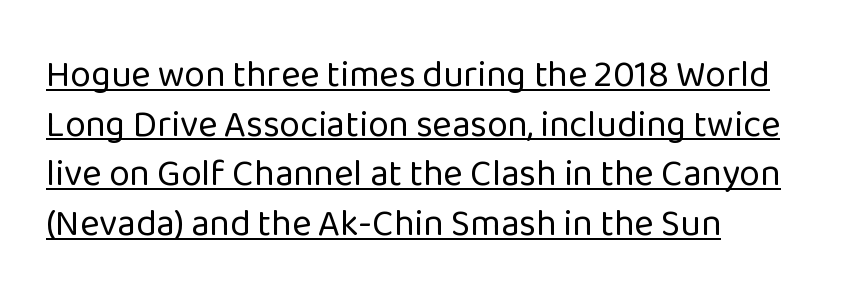
{"serif": "no", "italic": "no", "bold": "no", "weight": "regular", "width": "normal", "stroke_contrast": "low", "x_height": "medium", "monospaced": "no", "underline": "yes", "align": "left", "line_spacing": "normal", "line_spacing_ratio": 1.34, "letter_spacing": "normal", "letter_spacing_em": 0.0, "glyph_px": 37}
